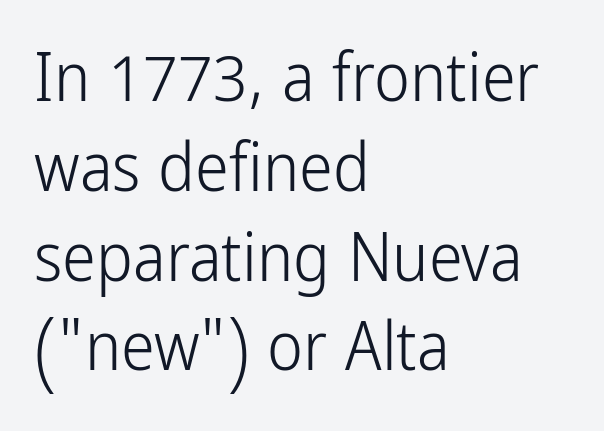
{"serif": "no", "italic": "no", "bold": "no", "weight": "light", "width": "condensed", "stroke_contrast": "low", "x_height": "medium", "monospaced": "no", "underline": "no", "align": "left", "line_spacing": "normal", "line_spacing_ratio": 1.32, "letter_spacing": "normal", "letter_spacing_em": 0.0, "glyph_px": 68}
